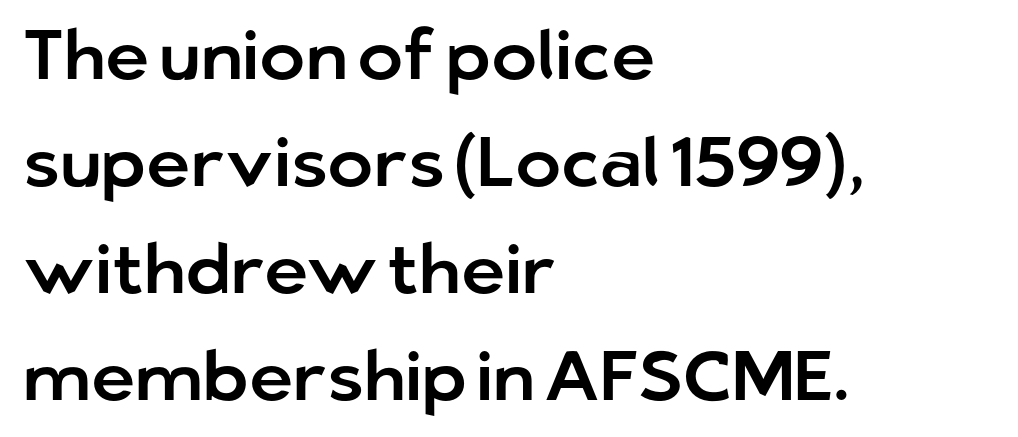
{"serif": "no", "italic": "no", "width": "normal", "stroke_contrast": "low", "x_height": "medium", "monospaced": "no", "underline": "no", "align": "left", "line_spacing": "normal", "line_spacing_ratio": 1.55, "letter_spacing": "normal", "letter_spacing_em": 0.0, "glyph_px": 69}
